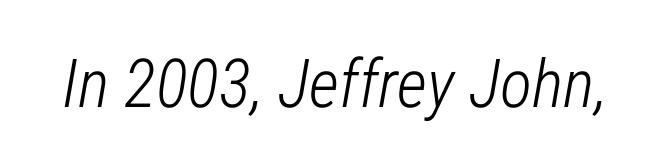
The zone under the glyphs is completely vacant. In terms of posture, this sample is oblique. Heaviness? Minimal to ordinary, like unemphasized prose. Observe the ordinary spacing: letters are neighbours, not strangers.
